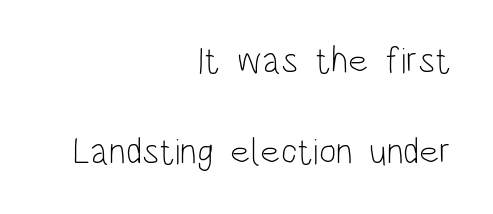
Q: Is the text bold? A: No.
Q: Is the text italic (slanted)? A: No, it is upright.
Q: Is the typeface a serif or a sans-serif typeface? A: Sans-serif.
Q: Is the text underlined? A: No.
Q: How is the paragraph aligned? A: Right-aligned.
Q: Is the spacing between letters normal or unusually wide? A: Normal.
Q: Is the spacing between lines tight, normal or loose? A: Loose.
Q: Width (condensed, normal, or wide)? A: Condensed.
Q: Stroke contrast? A: Low.
Q: x-height? A: Large.
Q: Monospaced? A: No.
